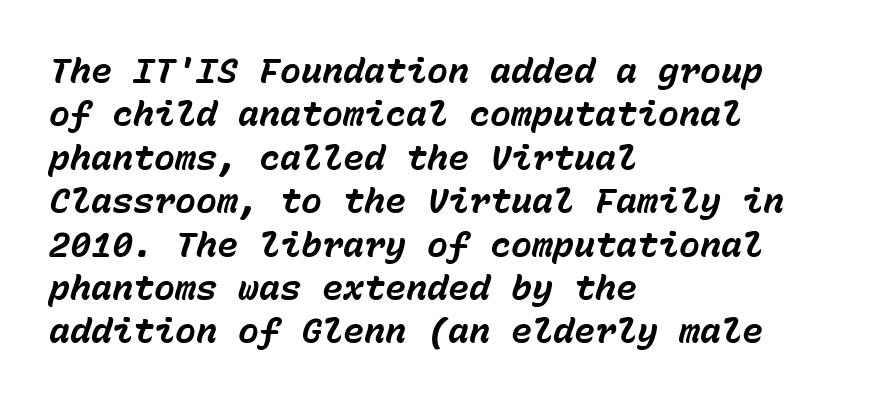
{"italic": "yes", "lean": "right", "slant_degrees": 15, "bold": "yes", "weight": "bold", "width": "normal", "stroke_contrast": "low", "x_height": "medium", "monospaced": "yes", "underline": "no", "align": "left", "line_spacing_ratio": 1.24, "letter_spacing": "normal", "letter_spacing_em": 0.0, "glyph_px": 35}
